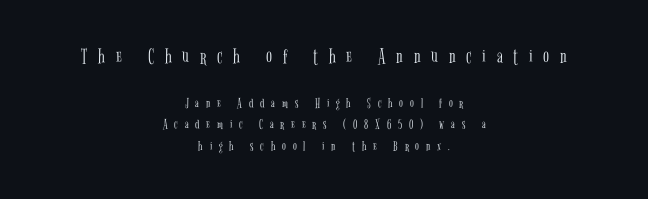
Q: Is the text bold? A: No.
Q: Is the text italic (slanted)? A: No, it is upright.
Q: Is the text underlined? A: No.
Q: How is the paragraph aligned? A: Centered.
Q: Is the spacing between letters normal or unusually wide? A: Unusually wide.
Q: Is the spacing between lines tight, normal or loose? A: Normal.
Q: Which block of text is set in a larger size, the first (top) or the second (bottom)? A: The first (top) one.
